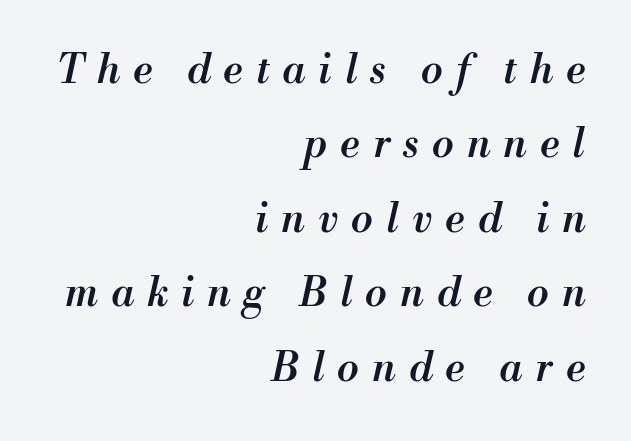
{"italic": "yes", "lean": "right", "slant_degrees": 13, "bold": "semi", "weight": "semibold", "width": "normal", "stroke_contrast": "medium", "x_height": "small", "monospaced": "no", "underline": "no", "align": "right", "line_spacing_ratio": 1.86, "letter_spacing": "wide", "letter_spacing_em": 0.33, "glyph_px": 40}
